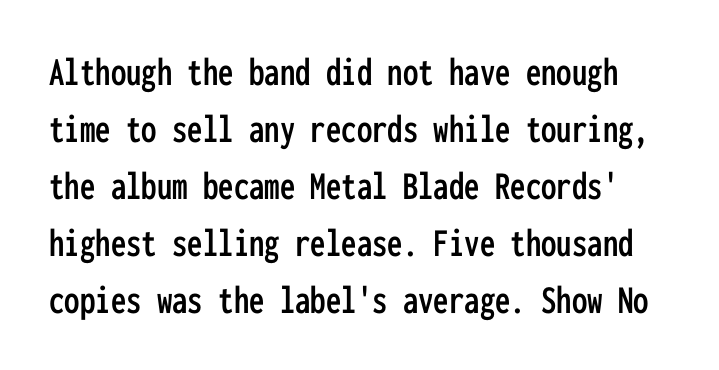
The image shows 41 px condensed sans-serif type, upright, monospaced; set normal line spacing (1.39x), normal letter spacing, not underlined; low stroke contrast and a medium x-height.
